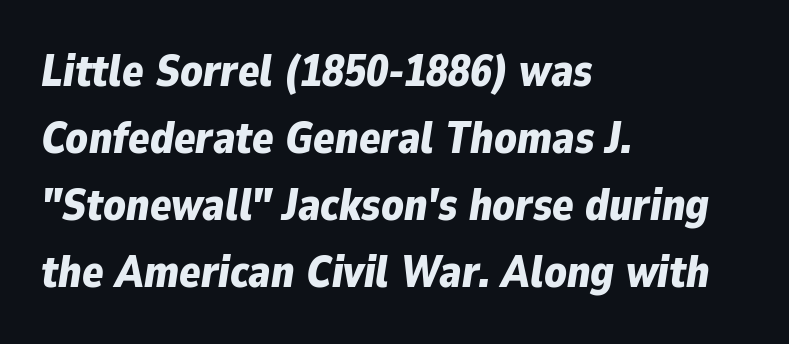
The image shows 44 px bold type, italic (leaning right); set left-aligned, normal line spacing (1.52x), normal letter spacing, not underlined; low stroke contrast and a medium x-height.
